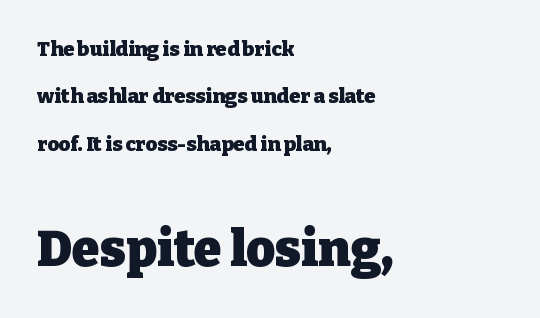
What stands out about the letter spacing? Nothing — it is the standard amount. Descender tails drop into unmarked territory. The glyphs have the mass of a bold cut. Every stem runs plumb, perpendicular to the baseline. Here the second block reads like a headline and the first like body copy. You could not count columns in this text — the font is proportionally spaced.
